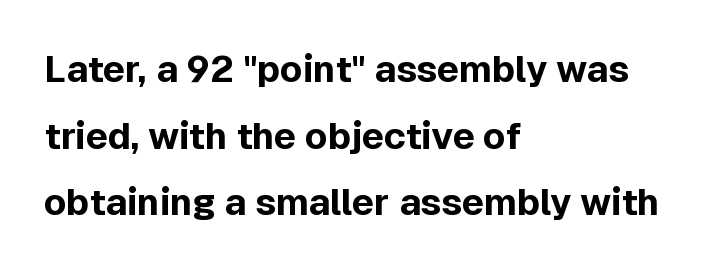
{"serif": "no", "italic": "no", "bold": "yes", "weight": "bold", "width": "normal", "x_height": "medium", "monospaced": "no", "underline": "no", "align": "left", "line_spacing_ratio": 1.8, "letter_spacing": "normal", "letter_spacing_em": 0.0, "glyph_px": 37}
